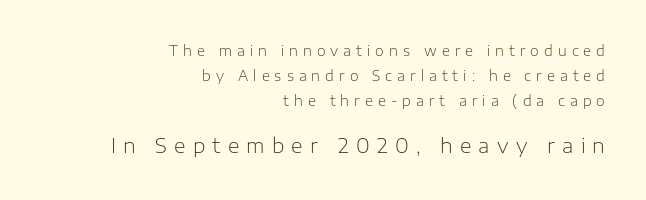
The lines are quadded right. Descender tails drop into unmarked territory. Between these two stacked blocks, the lower one wins on size. Heaviness? Minimal to ordinary, like unemphasized prose. The gaps between neighbouring characters are conspicuously large. Rendered with straight, roman letterforms.
